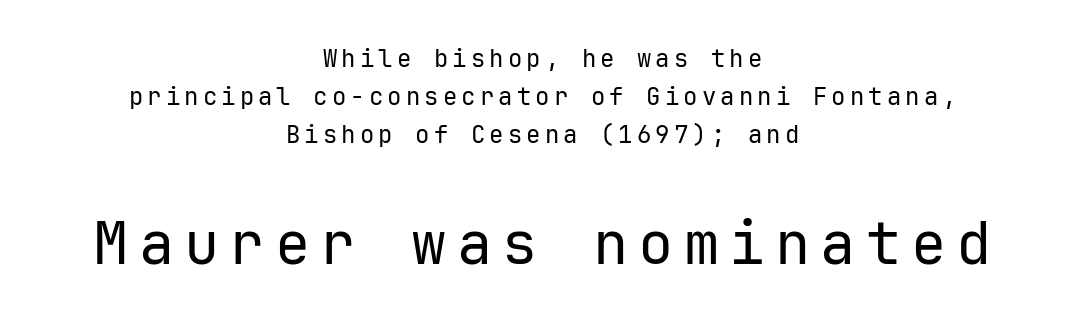
Q: Is the text bold? A: No.
Q: Is the text italic (slanted)? A: No, it is upright.
Q: Is the typeface a serif or a sans-serif typeface? A: Sans-serif.
Q: Is the text underlined? A: No.
Q: How is the paragraph aligned? A: Centered.
Q: Is the spacing between lines tight, normal or loose? A: Normal.
Q: Which block of text is set in a larger size, the first (top) or the second (bottom)? A: The second (bottom) one.
Q: Width (condensed, normal, or wide)? A: Normal.
Q: Stroke contrast? A: Low.
Q: x-height? A: Medium.
Q: Monospaced? A: Yes.
